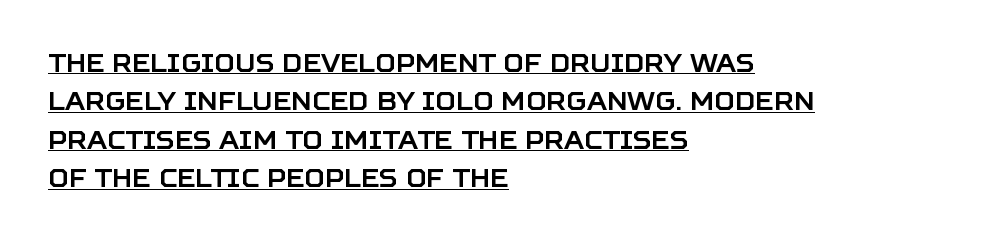
Q: Is the text italic (slanted)? A: No, it is upright.
Q: Is the text underlined? A: Yes.
Q: How is the paragraph aligned? A: Left-aligned.
Q: Is the spacing between letters normal or unusually wide? A: Normal.
Q: Is the spacing between lines tight, normal or loose? A: Normal.
